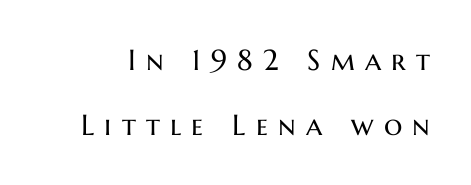
Q: Is the text bold? A: No.
Q: Is the text italic (slanted)? A: No, it is upright.
Q: Is the typeface a serif or a sans-serif typeface? A: Sans-serif.
Q: Is the text underlined? A: No.
Q: Is the spacing between letters normal or unusually wide? A: Unusually wide.
Q: Is the spacing between lines tight, normal or loose? A: Loose.
Q: Width (condensed, normal, or wide)? A: Normal.
Q: Stroke contrast? A: Medium.
Q: x-height? A: Medium.
Q: Monospaced? A: No.
